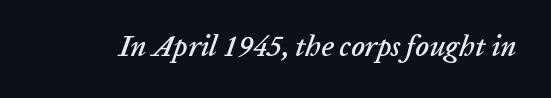
{"italic": "yes", "lean": "right", "slant_degrees": 20, "width": "normal", "stroke_contrast": "low", "x_height": "medium", "monospaced": "no", "underline": "no", "letter_spacing": "normal", "letter_spacing_em": 0.0, "glyph_px": 29}
